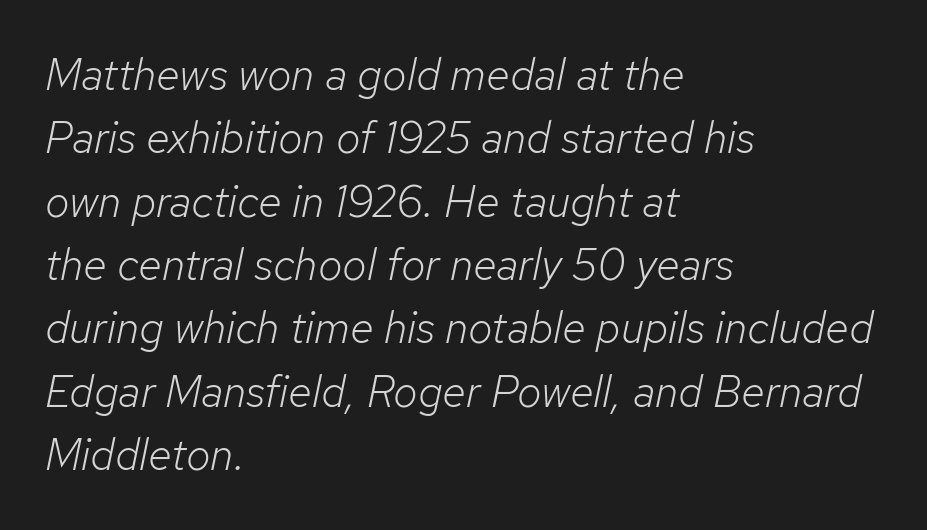
The image shows 44 px light type, italic (leaning right); set left-aligned, normal line spacing (1.44x), normal letter spacing, not underlined; low stroke contrast and a medium x-height.
